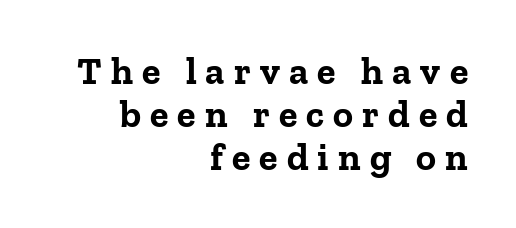
The rendering anchors every line to the right-hand side. As a designer I'd log this as weight 700, bold. Proportional: the letters do not fall into vertical columns. Look at the tracking — it's clearly loosened, letters drifting apart.
